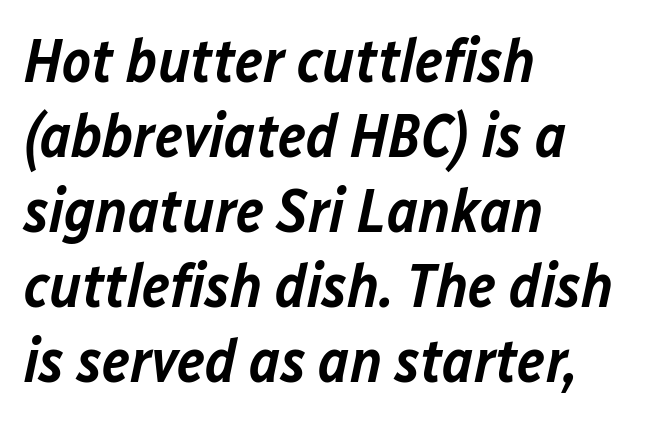
Q: Is the text bold? A: Semi-bold.
Q: Is the text italic (slanted)? A: Yes, it leans right by about 12 degrees.
Q: Is the text underlined? A: No.
Q: How is the paragraph aligned? A: Left-aligned.
Q: Is the spacing between letters normal or unusually wide? A: Normal.
Q: Width (condensed, normal, or wide)? A: Normal.
Q: Stroke contrast? A: Low.
Q: x-height? A: Medium.
Q: Monospaced? A: No.
